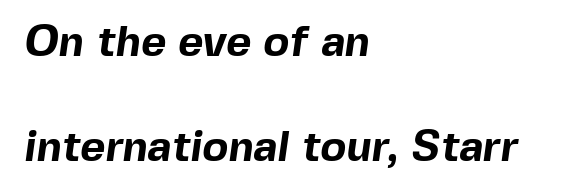
{"serif": "no", "bold": "yes", "weight": "bold", "width": "normal", "x_height": "medium", "monospaced": "no", "underline": "no", "align": "left", "line_spacing": "loose", "line_spacing_ratio": 2.45, "letter_spacing": "normal", "letter_spacing_em": 0.0, "glyph_px": 43}
